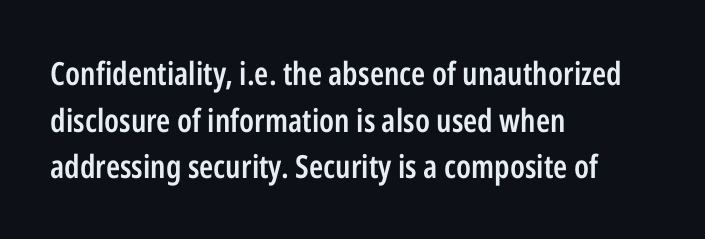
{"serif": "no", "italic": "no", "bold": "semi", "weight": "semibold", "width": "condensed", "stroke_contrast": "low", "x_height": "medium", "monospaced": "no", "underline": "no", "align": "left", "line_spacing": "normal", "line_spacing_ratio": 1.46, "letter_spacing": "normal", "letter_spacing_em": 0.0, "glyph_px": 32}
